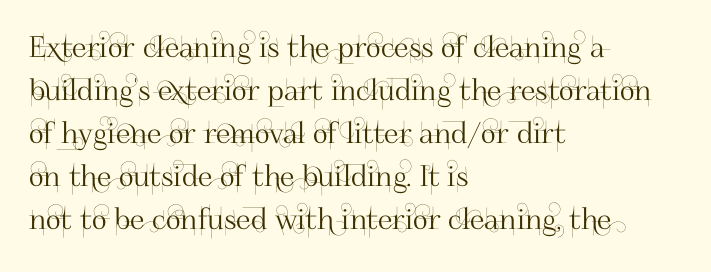
Font category for this specimen: sans-serif. The axis of the letterforms is exactly vertical. Where is the straight margin? On the left. Each word holds together tightly as a unit, with standard inter-letter gaps. The gap between lines stays unmarked. The rows are spaced the way most documents space them.
